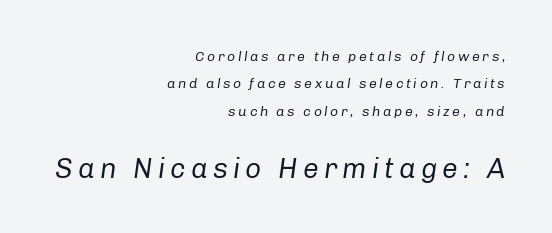
Q: Is the text bold? A: No.
Q: Is the text italic (slanted)? A: Yes, it leans right by about 8 degrees.
Q: Is the text underlined? A: No.
Q: How is the paragraph aligned? A: Right-aligned.
Q: Is the spacing between lines tight, normal or loose? A: Loose.
Q: Which block of text is set in a larger size, the first (top) or the second (bottom)? A: The second (bottom) one.
Q: Width (condensed, normal, or wide)? A: Normal.
Q: Stroke contrast? A: Low.
Q: x-height? A: Medium.
Q: Monospaced? A: No.
